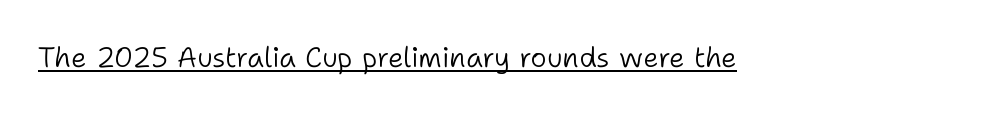
{"serif": "no", "italic": "no", "bold": "no", "weight": "light", "width": "normal", "stroke_contrast": "low", "x_height": "medium", "monospaced": "no", "underline": "yes", "letter_spacing": "normal", "letter_spacing_em": 0.0, "glyph_px": 28}
